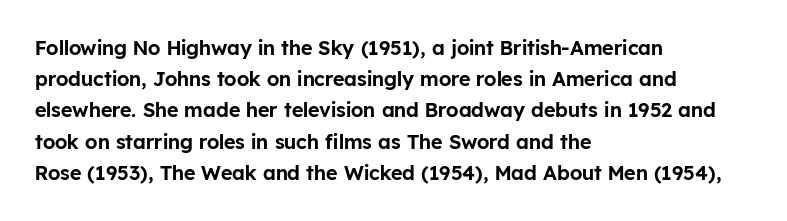
You could call the tracking neutral — neither tight nor loose. No italicization has been applied; the sample stays upright. Just letters on the line, the space beneath them empty. Compared with typical paragraphs, the rows here are spaced about the same.
